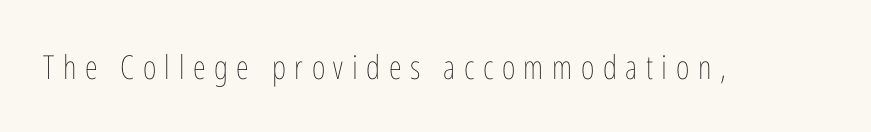
{"italic": "no", "bold": "no", "weight": "thin", "width": "condensed", "stroke_contrast": "low", "x_height": "medium", "monospaced": "no", "underline": "no", "letter_spacing": "wide", "letter_spacing_em": 0.26, "glyph_px": 33}
